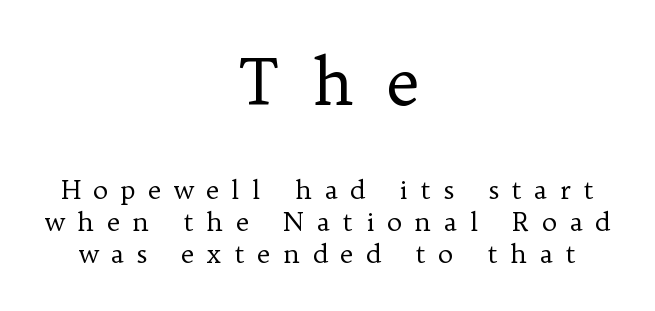
{"serif": "yes", "italic": "no", "bold": "no", "weight": "regular", "width": "normal", "stroke_contrast": "low", "x_height": "medium", "monospaced": "no", "underline": "no", "align": "center", "line_spacing_ratio": 1.24, "letter_spacing": "wide", "letter_spacing_em": 0.48, "larger_block": "first", "size_ratio": 2.5, "glyph_px": 65}
